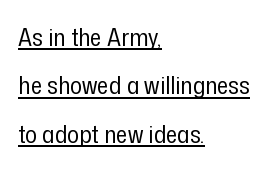
Q: Is the text bold? A: No.
Q: Is the text italic (slanted)? A: No, it is upright.
Q: Is the text underlined? A: Yes.
Q: How is the paragraph aligned? A: Left-aligned.
Q: Is the spacing between letters normal or unusually wide? A: Normal.
Q: Is the spacing between lines tight, normal or loose? A: Loose.
